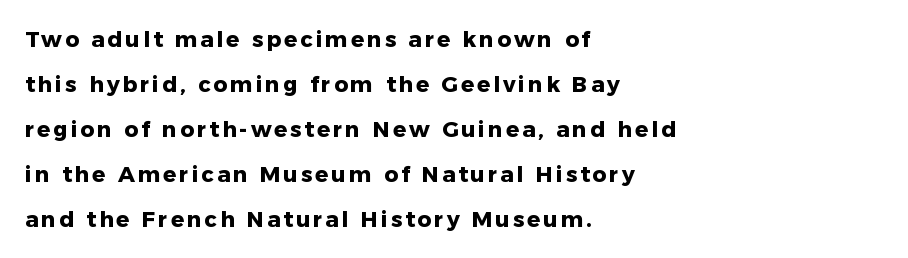
Q: Is the text bold? A: Yes.
Q: Is the text italic (slanted)? A: No, it is upright.
Q: Is the text underlined? A: No.
Q: How is the paragraph aligned? A: Left-aligned.
Q: Is the spacing between lines tight, normal or loose? A: Loose.
